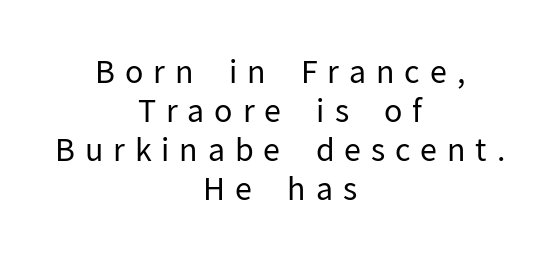
{"serif": "no", "italic": "no", "bold": "no", "weight": "regular", "width": "normal", "stroke_contrast": "low", "x_height": "medium", "monospaced": "no", "underline": "no", "align": "center", "line_spacing": "normal", "line_spacing_ratio": 1.26, "letter_spacing": "wide", "letter_spacing_em": 0.32, "glyph_px": 31}
